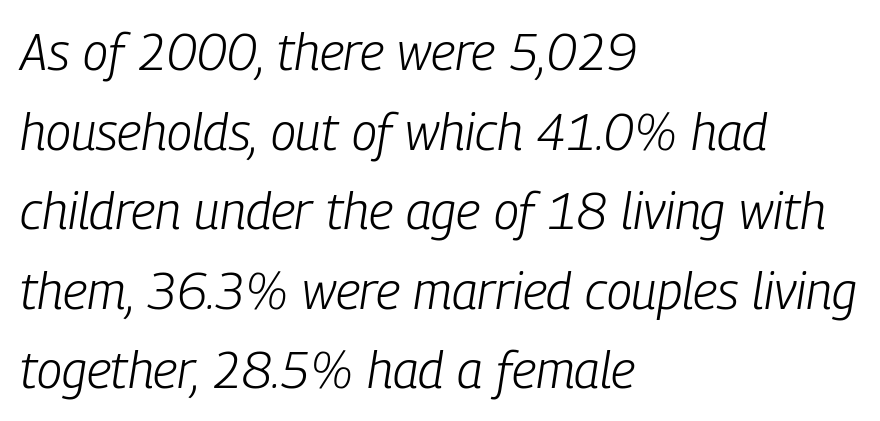
Emphasis-style slanted type is in use. Stroke thickness stays within the range of a standard reading face or lighter. Here the glyphs are tracked normally, forming tight word shapes. You could not count columns in this text — the font is proportionally spaced. The lines in this sample share a left origin and differ only in where they stop. Lines of text with bare space underneath.
